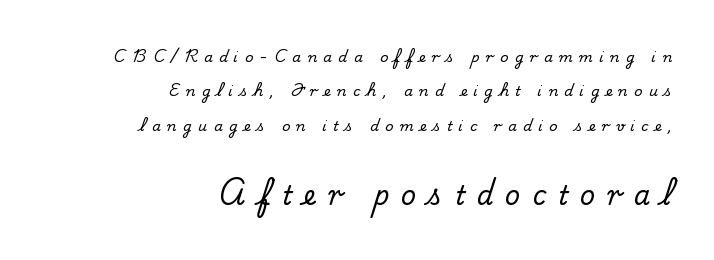
The image shows 26 px text type; set right-aligned, loose line spacing (2.45x), unusually wide letter spacing (+0.46 em), not underlined; the second (bottom) block is 1.86x larger.
